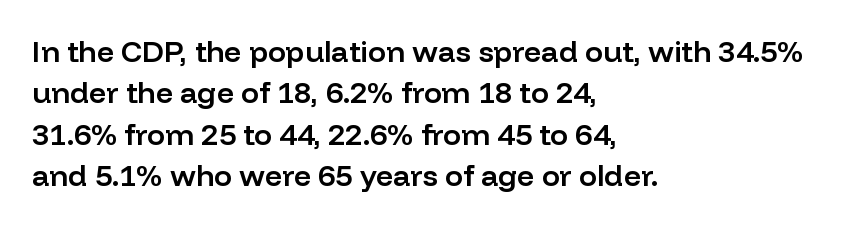
Q: Is the text bold? A: Semi-bold.
Q: Is the text italic (slanted)? A: No, it is upright.
Q: Is the typeface a serif or a sans-serif typeface? A: Sans-serif.
Q: Is the text underlined? A: No.
Q: How is the paragraph aligned? A: Left-aligned.
Q: Is the spacing between letters normal or unusually wide? A: Normal.
Q: Is the spacing between lines tight, normal or loose? A: Normal.
Q: Width (condensed, normal, or wide)? A: Normal.
Q: Stroke contrast? A: Low.
Q: x-height? A: Medium.
Q: Monospaced? A: No.
